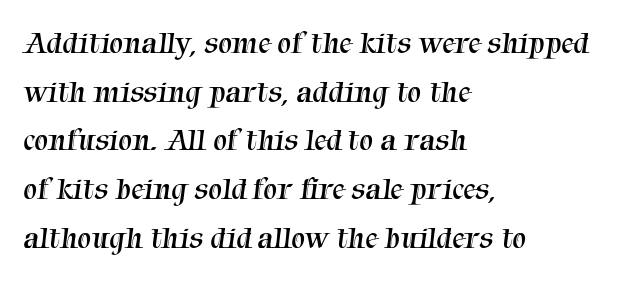
{"serif": "yes", "bold": "no", "weight": "regular", "width": "normal", "stroke_contrast": "medium", "x_height": "medium", "monospaced": "no", "underline": "no", "align": "left", "line_spacing": "normal", "line_spacing_ratio": 1.57, "letter_spacing": "normal", "letter_spacing_em": 0.0, "glyph_px": 31}
